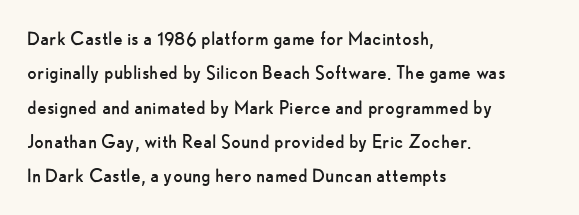
The specimen reads as upright at a glance. Is the stroke heavy? The answer is a plain regular-or-lighter. Clear beneath every line of the passage. Notice how descenders clear the ascenders below comfortably — that's standard leading.
